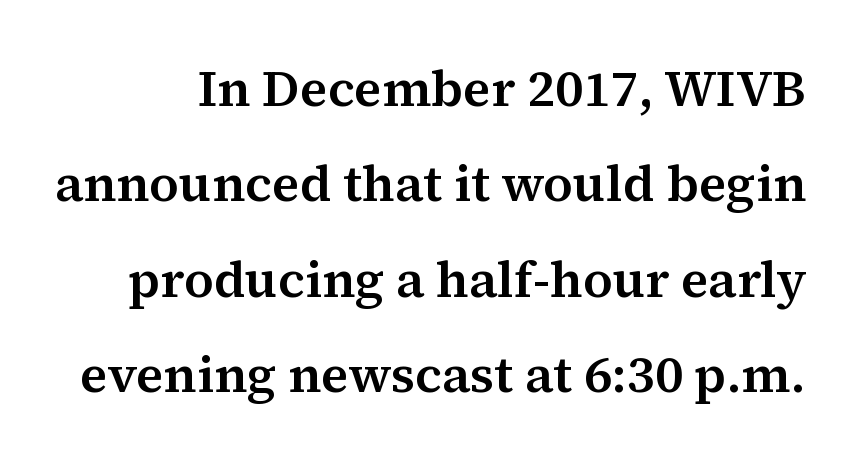
The area under the type is left untouched. Think of a printed novel: that variable character pitch is what you see here. This rendering leaves character spacing at its baseline value. This rendering employs a face with finishing strokes, i.e., a serif.
